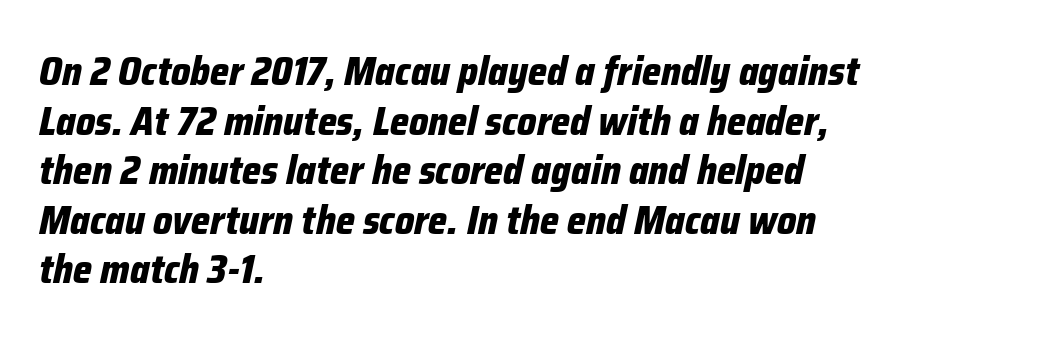
{"italic": "yes", "lean": "right", "slant_degrees": 12, "bold": "yes", "weight": "bold", "width": "condensed", "stroke_contrast": "low", "x_height": "medium", "monospaced": "no", "underline": "no", "align": "left", "line_spacing_ratio": 1.24, "letter_spacing": "normal", "letter_spacing_em": 0.0, "glyph_px": 40}
